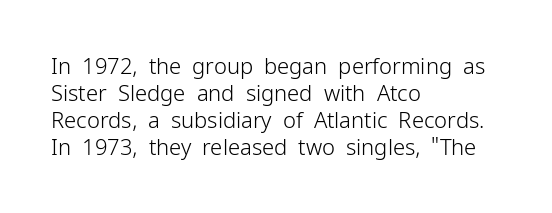
{"italic": "no", "bold": "no", "underline": "no", "align": "left", "line_spacing_ratio": 1.22, "letter_spacing": "normal", "letter_spacing_em": 0.0, "glyph_px": 22}
